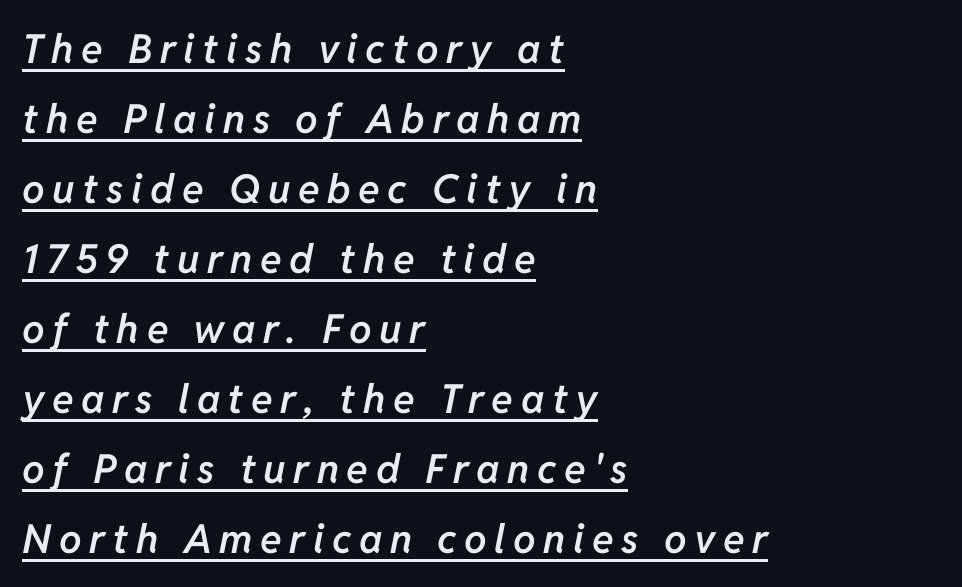
The image shows 40 px semibold type, italic (leaning right); set left-aligned, line spacing 1.75x, underlined; low stroke contrast and a medium x-height.
